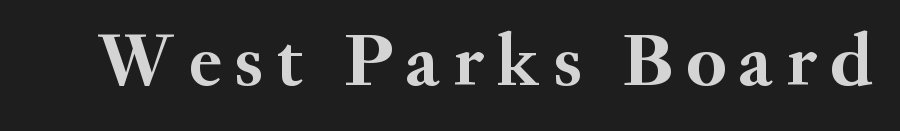
{"serif": "yes", "italic": "no", "bold": "yes", "weight": "semibold", "width": "normal", "stroke_contrast": "medium", "x_height": "small", "monospaced": "no", "underline": "no", "glyph_px": 76}
